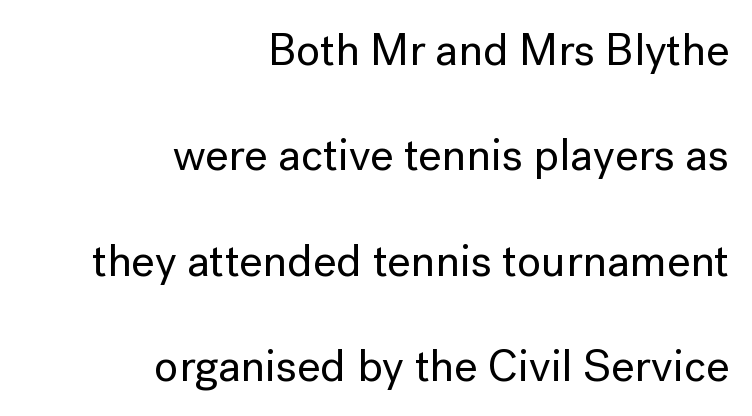
Teacher's note: observe the even right margin — that is flush-right alignment. Characters follow at the spacing the type designer built in. The line-height multiplier appears high, well above default. The words here are not underlined.
